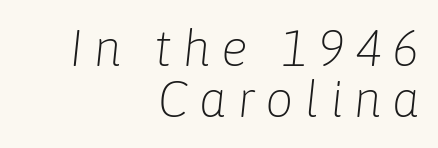
{"italic": "yes", "lean": "right", "slant_degrees": 6, "bold": "no", "weight": "light", "width": "normal", "stroke_contrast": "low", "x_height": "medium", "monospaced": "no", "underline": "no", "align": "right", "line_spacing": "tight", "line_spacing_ratio": 1.03, "letter_spacing": "wide", "letter_spacing_em": 0.21, "glyph_px": 50}
